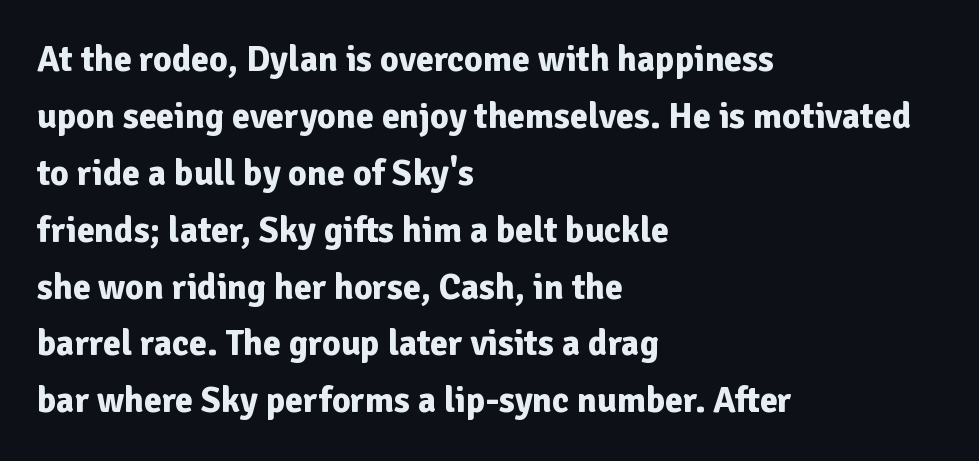
Q: Is the text bold? A: Yes.
Q: Is the text italic (slanted)? A: No, it is upright.
Q: Is the typeface a serif or a sans-serif typeface? A: Sans-serif.
Q: Is the text underlined? A: No.
Q: How is the paragraph aligned? A: Left-aligned.
Q: Is the spacing between letters normal or unusually wide? A: Normal.
Q: Is the spacing between lines tight, normal or loose? A: Normal.
Q: Width (condensed, normal, or wide)? A: Normal.
Q: Stroke contrast? A: Low.
Q: x-height? A: Medium.
Q: Monospaced? A: No.
